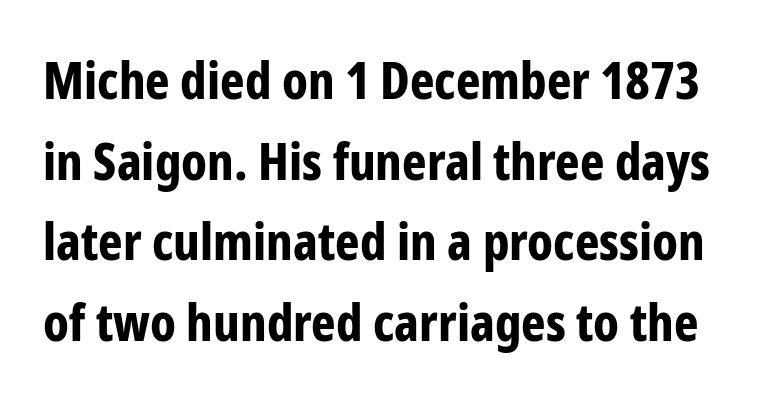
{"serif": "no", "italic": "no", "bold": "yes", "weight": "bold", "width": "condensed", "stroke_contrast": "low", "x_height": "medium", "monospaced": "no", "underline": "no", "line_spacing": "normal", "line_spacing_ratio": 1.55, "letter_spacing": "normal", "letter_spacing_em": 0.0, "glyph_px": 52}
